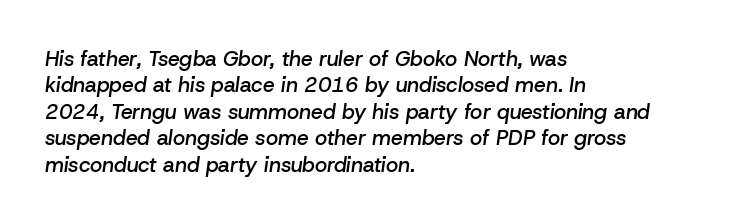
A normal amount of white space separates one row of letters from the next. The font is running at a semibold setting, under full bold. Characters follow at the spacing the type designer built in. The ragged edge is on the right, which tells us the setting is flush left. Posture: slanted. A bare baseline throughout the passage.
